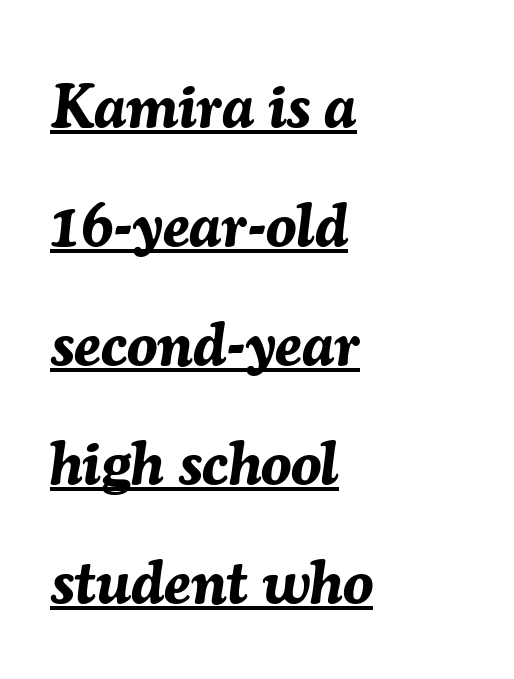
Q: Is the text bold? A: Yes.
Q: Is the text italic (slanted)? A: Yes, it leans right by about 7 degrees.
Q: Is the text underlined? A: Yes.
Q: How is the paragraph aligned? A: Left-aligned.
Q: Is the spacing between letters normal or unusually wide? A: Normal.
Q: Is the spacing between lines tight, normal or loose? A: Loose.
Q: Width (condensed, normal, or wide)? A: Normal.
Q: Stroke contrast? A: Medium.
Q: x-height? A: Medium.
Q: Monospaced? A: No.
